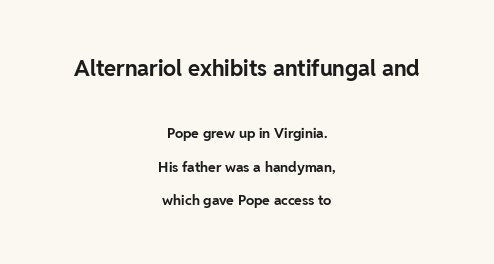
The image shows 22 px bold type, upright; set centered, loose line spacing (2.39x), normal letter spacing, not underlined; the first (top) block is 1.57x larger.
